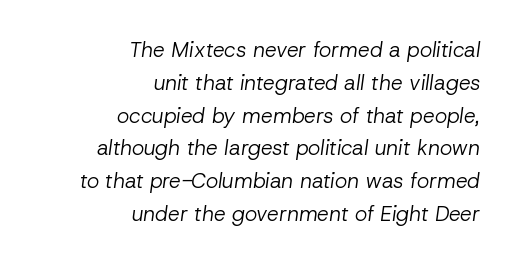
Q: Is the text bold? A: No.
Q: Is the text italic (slanted)? A: Yes, it leans right by about 8 degrees.
Q: Is the text underlined? A: No.
Q: How is the paragraph aligned? A: Right-aligned.
Q: Is the spacing between letters normal or unusually wide? A: Normal.
Q: Is the spacing between lines tight, normal or loose? A: Normal.
